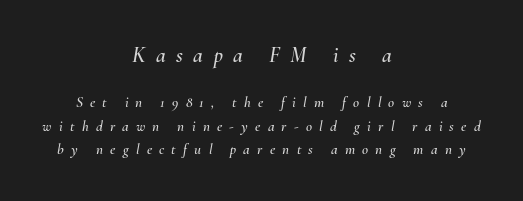
The block sitting higher on the canvas is the one with enlarged characters. Rendered with sloped, italic letterforms. The paragraph has two soft edges and a firm central axis. Between one letter and the next there's a generous, obvious gap. Rows of type keep a routine distance in the vertical direction.
